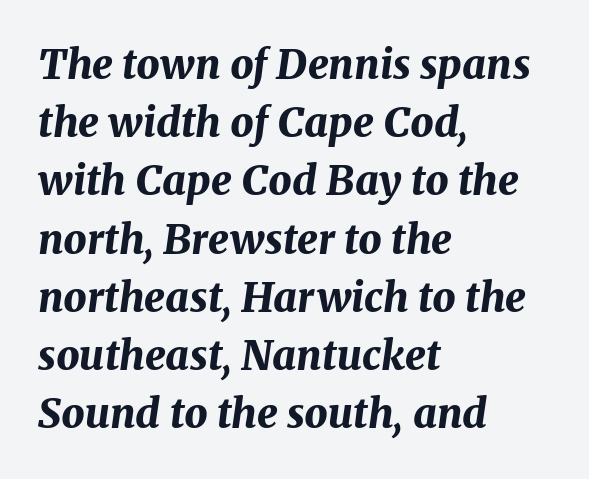
Honestly, there is no underline to notice here at all. The lines in this sample share a left origin and differ only in where they stop. Think of a printed novel: that variable character pitch is what you see here. Observe the ordinary spacing: letters are neighbours, not strangers.
